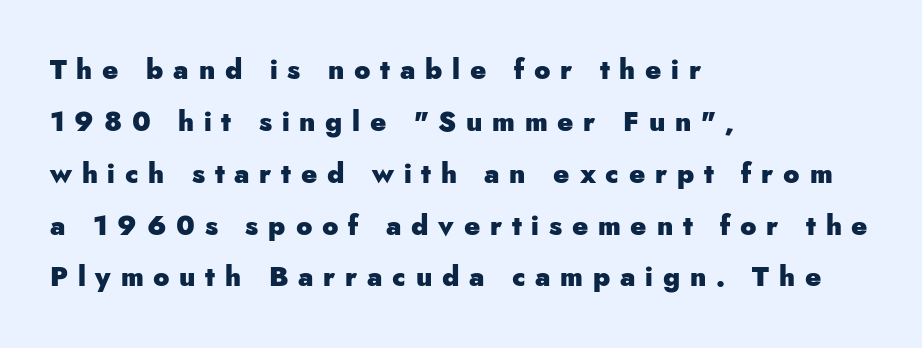
Q: Is the text bold? A: Yes.
Q: Is the text italic (slanted)? A: No, it is upright.
Q: Is the text underlined? A: No.
Q: How is the paragraph aligned? A: Left-aligned.
Q: Is the spacing between letters normal or unusually wide? A: Unusually wide.
Q: Is the spacing between lines tight, normal or loose? A: Loose.
